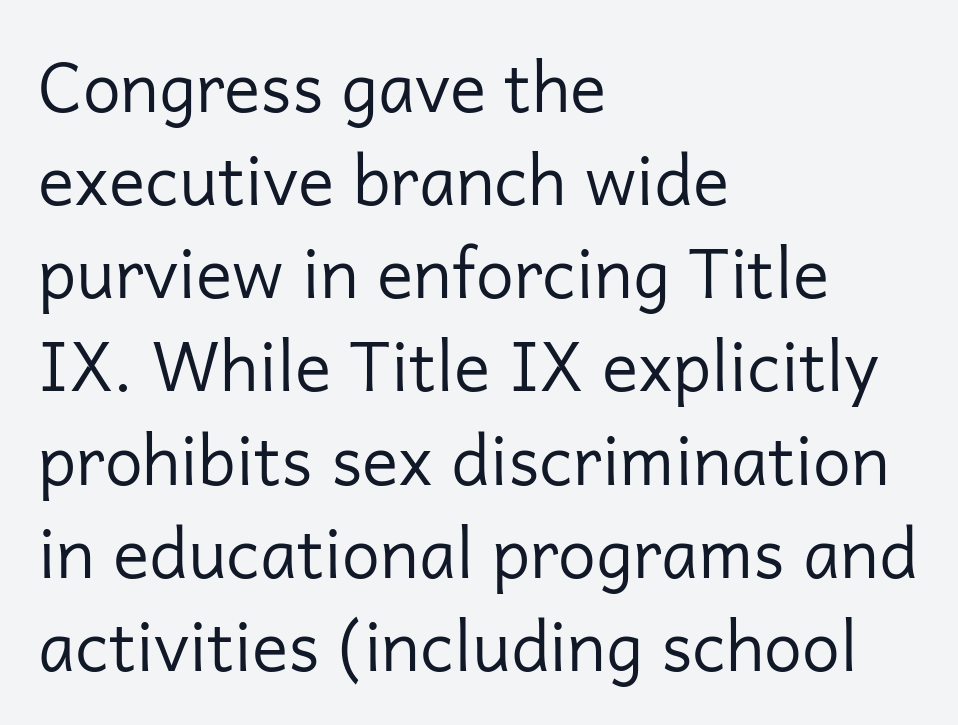
Proportional: the letters do not fall into vertical columns. How are the letters spaced? Ordinarily, with no added tracking. Baseline-to-baseline distance is the conventional proportion of letter height. The typography opts for an upright posture over an oblique one. Line starts are locked; line ends wander.
